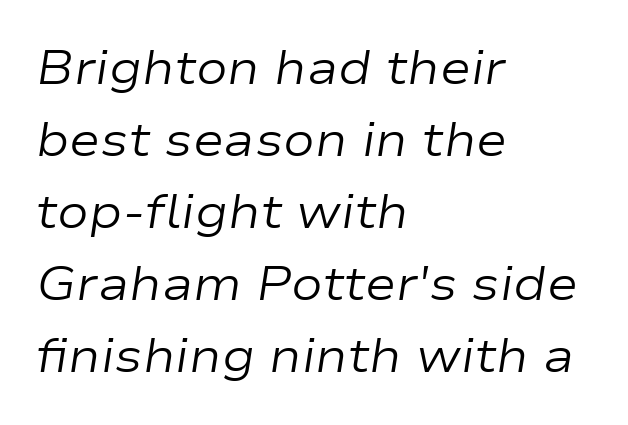
Descender tails drop into unmarked territory. Is there much room between lines? A standard amount, neither cramped nor airy. Compared with ordinary roman type, these characters are visibly tilted. The lines in this sample share a left origin and differ only in where they stop.
